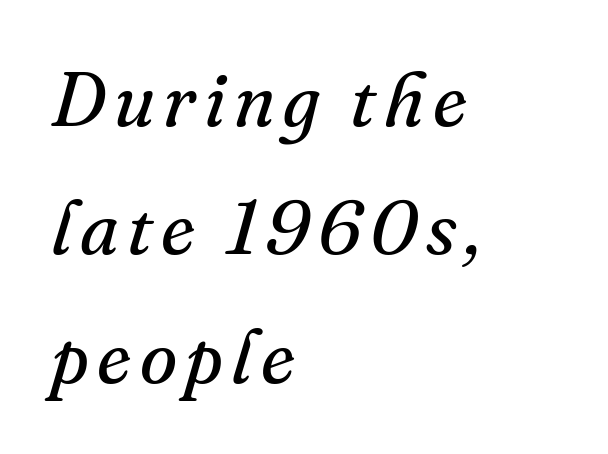
{"serif": "yes", "italic": "yes", "lean": "right", "slant_degrees": 16, "bold": "no", "weight": "regular", "width": "normal", "stroke_contrast": "medium", "x_height": "small", "monospaced": "no", "underline": "no", "align": "left", "line_spacing": "normal", "line_spacing_ratio": 1.69, "glyph_px": 76}
